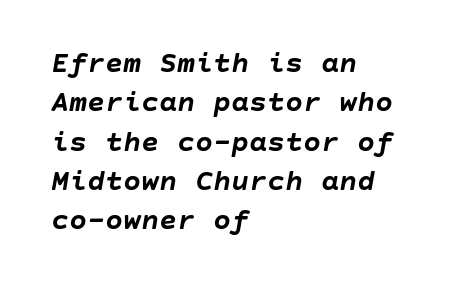
The sample has been set heavy, in full bold. Leftover space on each line is placed entirely after the last word. The designer left line spacing at the default. Honestly, there is no underline to notice here at all. These lines were composed using italics. Characters follow at the spacing the type designer built in.
